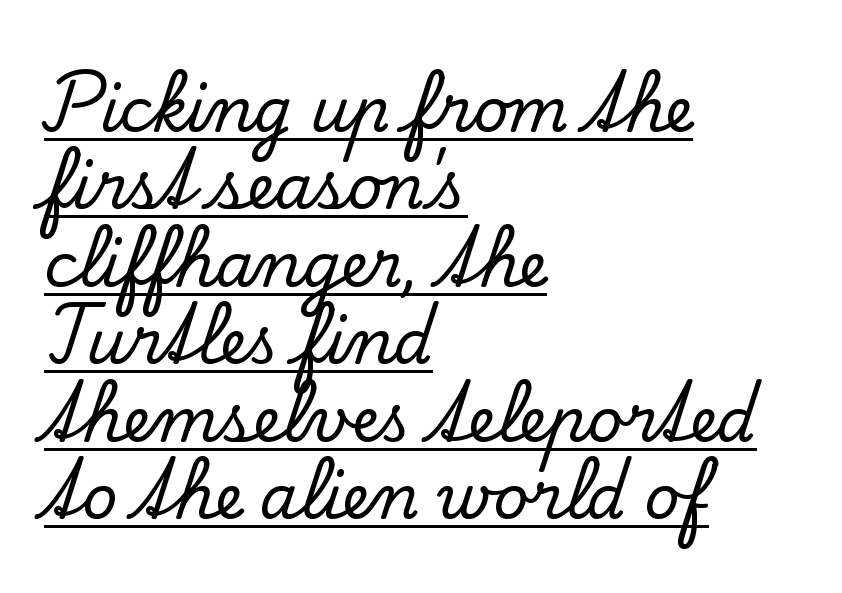
Q: Is the text italic (slanted)? A: Yes.
Q: Is the typeface a serif or a sans-serif typeface? A: Serif.
Q: Is the text underlined? A: Yes.
Q: How is the paragraph aligned? A: Left-aligned.
Q: Is the spacing between letters normal or unusually wide? A: Normal.
Q: Is the spacing between lines tight, normal or loose? A: Normal.
Q: Width (condensed, normal, or wide)? A: Normal.
Q: Stroke contrast? A: Low.
Q: x-height? A: Small.
Q: Monospaced? A: No.
